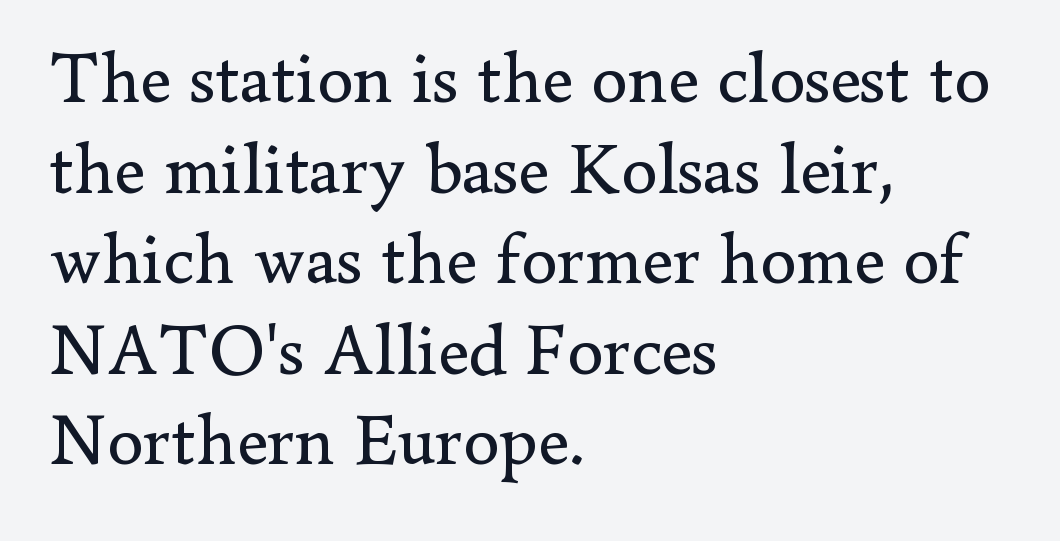
The typesetting does not lean heavy: it is not bold. Proportional: the letters do not fall into vertical columns. Vertical strokes here are truly vertical. The paragraph shown leans on its left margin. The area under the type is left untouched. The face used here is seriffed, in the tradition of book romans.
